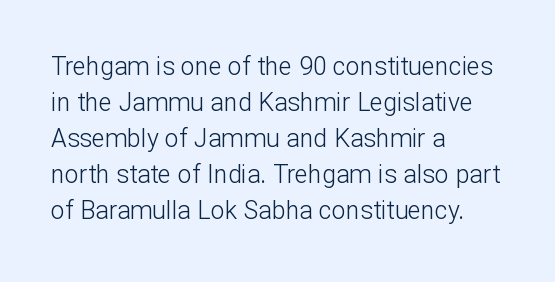
{"italic": "no", "bold": "no", "underline": "no", "align": "left", "line_spacing": "normal", "line_spacing_ratio": 1.44, "letter_spacing": "normal", "letter_spacing_em": 0.0, "glyph_px": 25}
